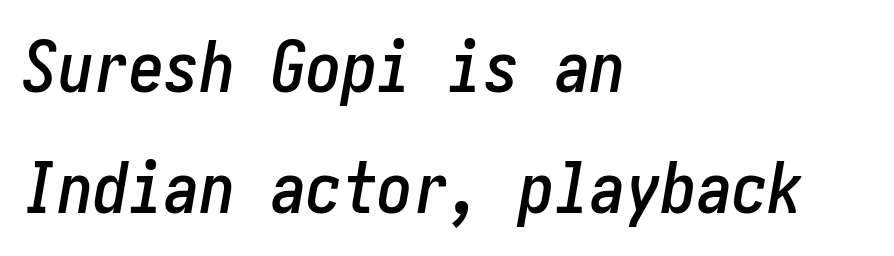
{"italic": "yes", "lean": "right", "slant_degrees": 10, "width": "condensed", "stroke_contrast": "low", "x_height": "medium", "underline": "no", "align": "left", "line_spacing_ratio": 1.71, "letter_spacing": "normal", "letter_spacing_em": 0.0, "glyph_px": 71}
